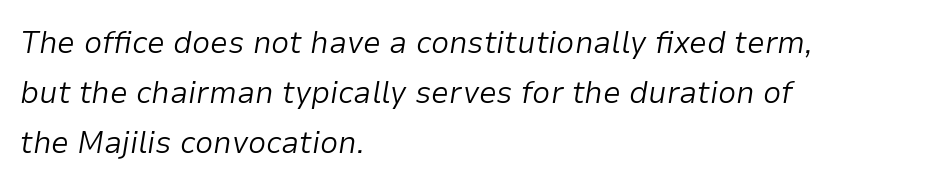
The image shows 32 px light type, italic (leaning right); set left-aligned, normal line spacing (1.56x), normal letter spacing, not underlined; low stroke contrast and a medium x-height.
